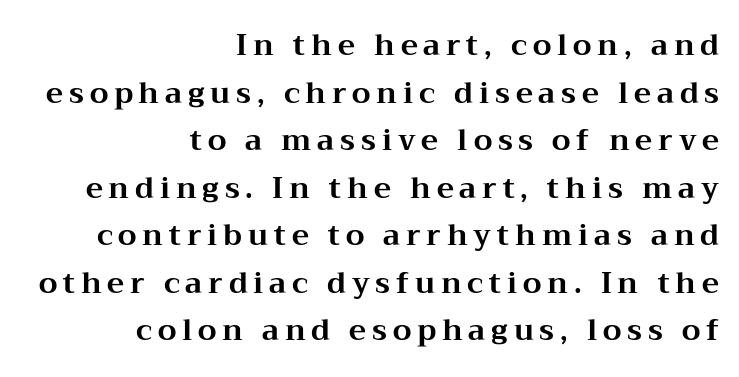
Observe the serifs anchoring each vertical stroke in this sample. The passage shown is not underscored anywhere. In terms of leading, this rendering sits right in the middle. Between one letter and the next there's a generous, obvious gap. Typographic density is high because the face is bold. The font's upright variant was chosen for this text.
